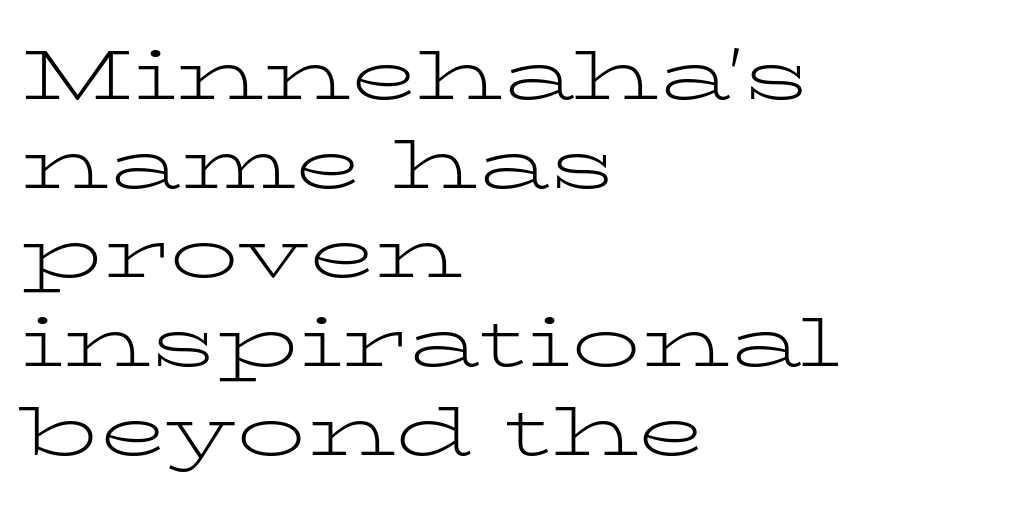
Q: Is the text bold? A: No.
Q: Is the text italic (slanted)? A: No, it is upright.
Q: Is the typeface a serif or a sans-serif typeface? A: Serif.
Q: Is the text underlined? A: No.
Q: How is the paragraph aligned? A: Left-aligned.
Q: Is the spacing between letters normal or unusually wide? A: Normal.
Q: Is the spacing between lines tight, normal or loose? A: Normal.
Q: Width (condensed, normal, or wide)? A: Wide.
Q: Stroke contrast? A: Low.
Q: x-height? A: Medium.
Q: Monospaced? A: No.
